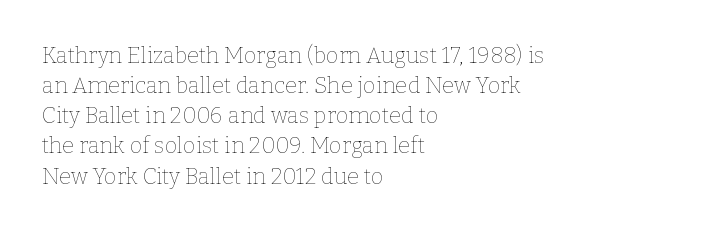
Q: Is the text bold? A: No.
Q: Is the text italic (slanted)? A: No, it is upright.
Q: Is the text underlined? A: No.
Q: How is the paragraph aligned? A: Left-aligned.
Q: Is the spacing between letters normal or unusually wide? A: Normal.
Q: Is the spacing between lines tight, normal or loose? A: Normal.
